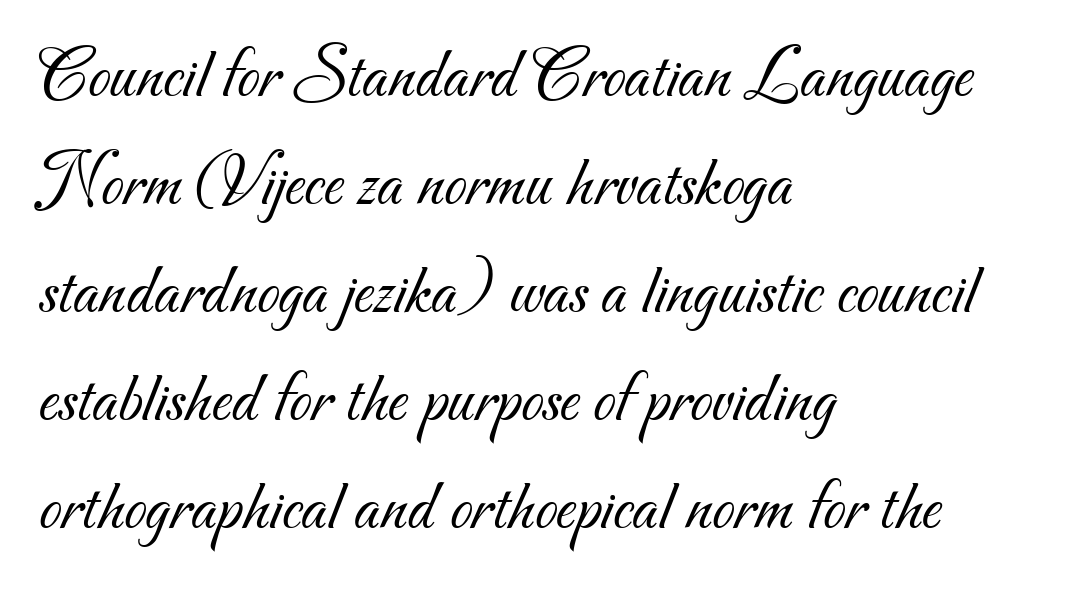
Q: Is the text bold? A: No.
Q: Is the typeface a serif or a sans-serif typeface? A: Sans-serif.
Q: Is the text underlined? A: No.
Q: How is the paragraph aligned? A: Left-aligned.
Q: Is the spacing between letters normal or unusually wide? A: Normal.
Q: Is the spacing between lines tight, normal or loose? A: Normal.
Q: Width (condensed, normal, or wide)? A: Normal.
Q: Stroke contrast? A: Medium.
Q: x-height? A: Small.
Q: Monospaced? A: No.
